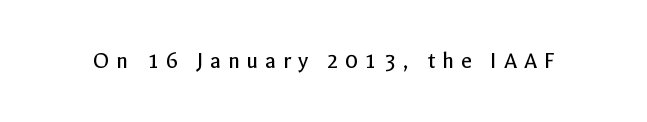
The image shows 24 px text type, upright; set unusually wide letter spacing (+0.28 em), not underlined.
